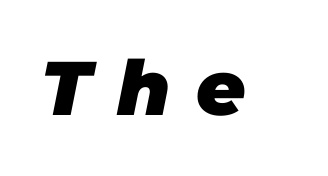
{"italic": "yes", "lean": "right", "slant_degrees": 11, "bold": "yes", "weight": "heavy", "width": "normal", "stroke_contrast": "low", "x_height": "large", "monospaced": "no", "underline": "no", "letter_spacing": "wide", "letter_spacing_em": 0.34, "glyph_px": 76}
